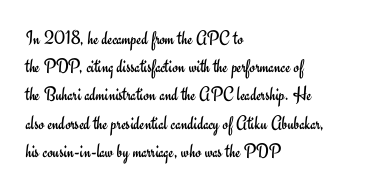
{"bold": "no", "underline": "no", "align": "left", "line_spacing": "normal", "line_spacing_ratio": 1.41, "letter_spacing": "normal", "letter_spacing_em": 0.0, "glyph_px": 20}
